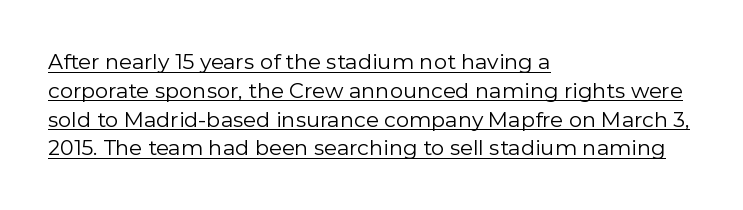
{"italic": "no", "bold": "no", "underline": "yes", "align": "left", "line_spacing": "normal", "line_spacing_ratio": 1.37, "letter_spacing": "normal", "letter_spacing_em": 0.0, "glyph_px": 21}
